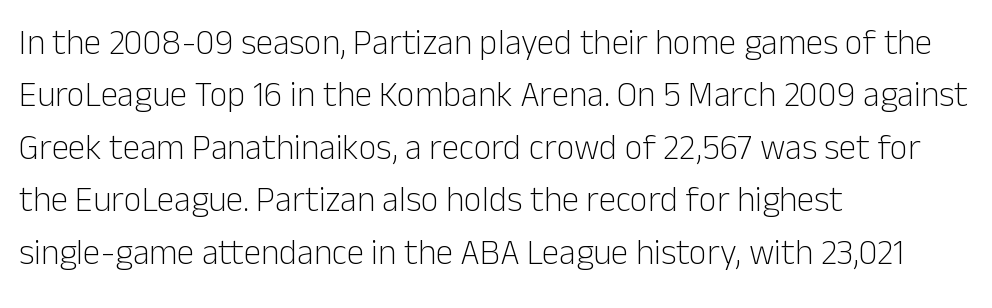
{"serif": "no", "italic": "no", "bold": "no", "weight": "light", "width": "normal", "stroke_contrast": "low", "x_height": "medium", "monospaced": "no", "underline": "no", "align": "left", "line_spacing": "normal", "line_spacing_ratio": 1.5, "letter_spacing": "normal", "letter_spacing_em": 0.0, "glyph_px": 35}
